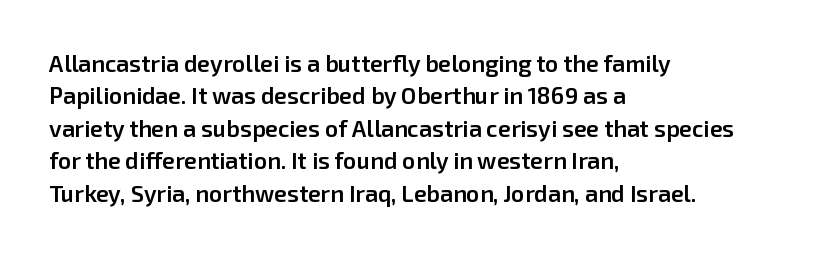
{"italic": "no", "bold": "semi", "underline": "no", "align": "left", "line_spacing": "normal", "line_spacing_ratio": 1.41, "letter_spacing": "normal", "letter_spacing_em": 0.0, "glyph_px": 23}
